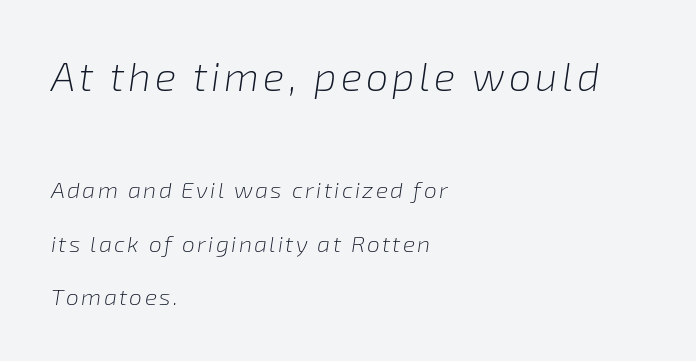
The image shows 40 px light type, italic (leaning right); set left-aligned, loose line spacing (2.31x), not underlined; the first (top) block is 1.74x larger; low stroke contrast and a medium x-height.
